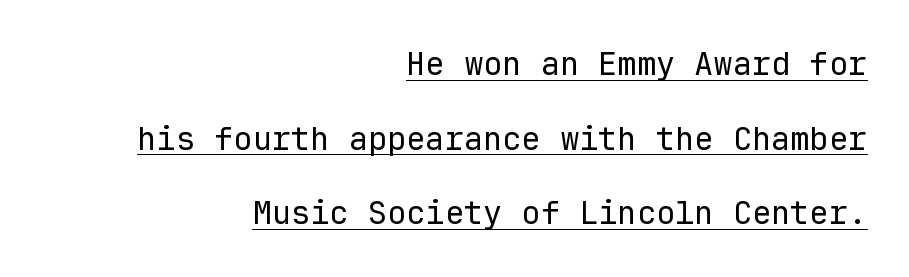
The text was rendered using a sans face with plain stroke endings. This rendering features underlined lettering. Each word holds together tightly as a unit, with standard inter-letter gaps. Reading down the column, the eye jumps a long way to each next line. The letterforms sit at book weight or below. Monospaced: the letters line up in strict vertical columns.
